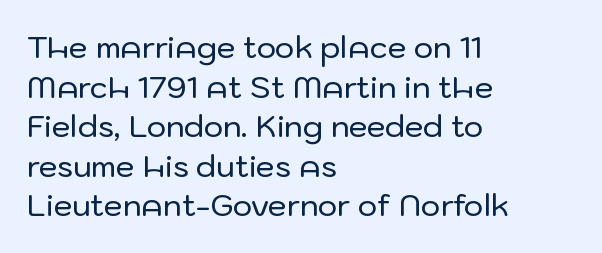
Q: Is the text italic (slanted)? A: No, it is upright.
Q: Is the typeface a serif or a sans-serif typeface? A: Sans-serif.
Q: Is the text underlined? A: No.
Q: How is the paragraph aligned? A: Left-aligned.
Q: Is the spacing between letters normal or unusually wide? A: Normal.
Q: Is the spacing between lines tight, normal or loose? A: Normal.
Q: Width (condensed, normal, or wide)? A: Normal.
Q: Stroke contrast? A: Low.
Q: x-height? A: Medium.
Q: Monospaced? A: No.
